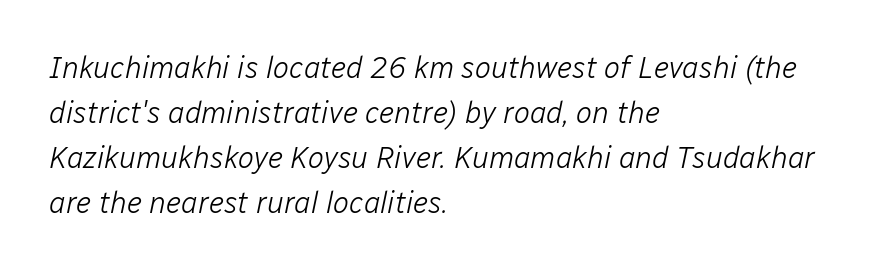
{"italic": "yes", "lean": "right", "slant_degrees": 12, "bold": "no", "weight": "light", "width": "normal", "stroke_contrast": "low", "x_height": "medium", "monospaced": "no", "underline": "no", "align": "left", "line_spacing": "normal", "line_spacing_ratio": 1.5, "letter_spacing": "normal", "letter_spacing_em": 0.0, "glyph_px": 30}
